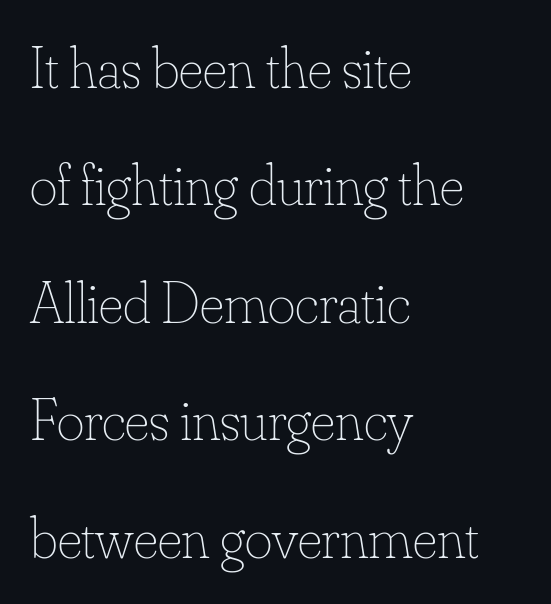
The image shows 59 px thin type, upright; set left-aligned, loose line spacing (1.99x), normal letter spacing, not underlined; low stroke contrast and a small x-height.
